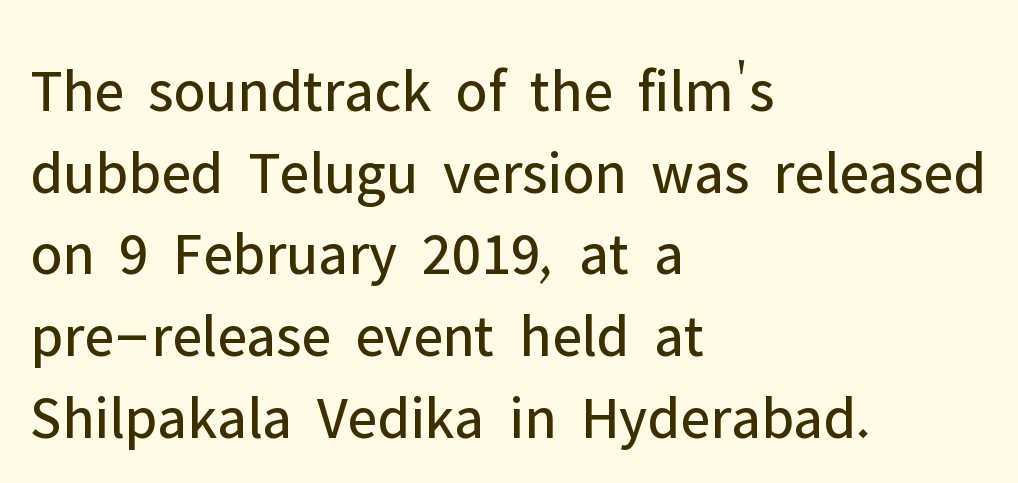
The image shows 61 px regular-weight sans-serif type, upright; set left-aligned, normal line spacing (1.34x), normal letter spacing, not underlined; low stroke contrast and a medium x-height.
